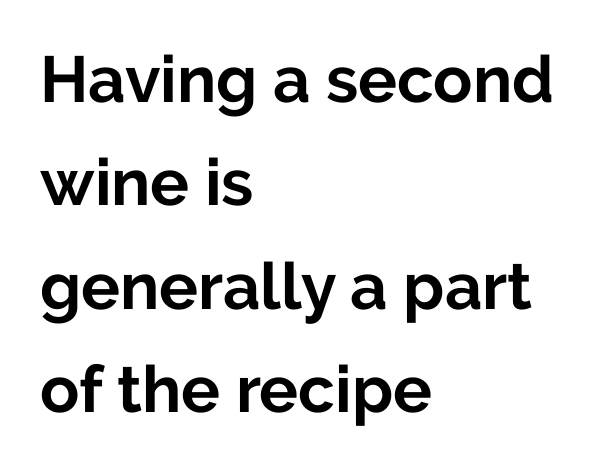
The image shows 65 px bold sans-serif type, upright; set left-aligned, normal line spacing (1.59x), normal letter spacing, not underlined; low stroke contrast and a medium x-height.
